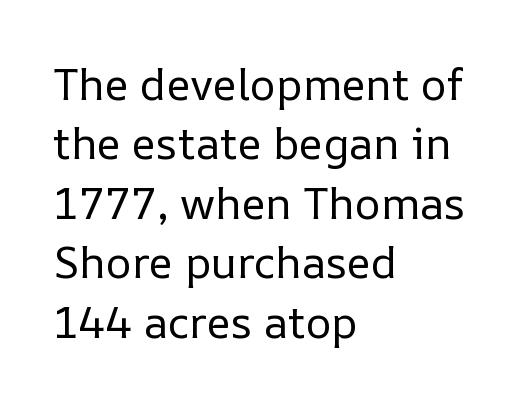
The font is comparable to plain body text, perhaps lighter. These lines are rendered in a variable-pitch font. Quick note: not italic, upright. Rule under the text: the space is simply empty. This sample keeps an unexceptional amount of space between lines.
